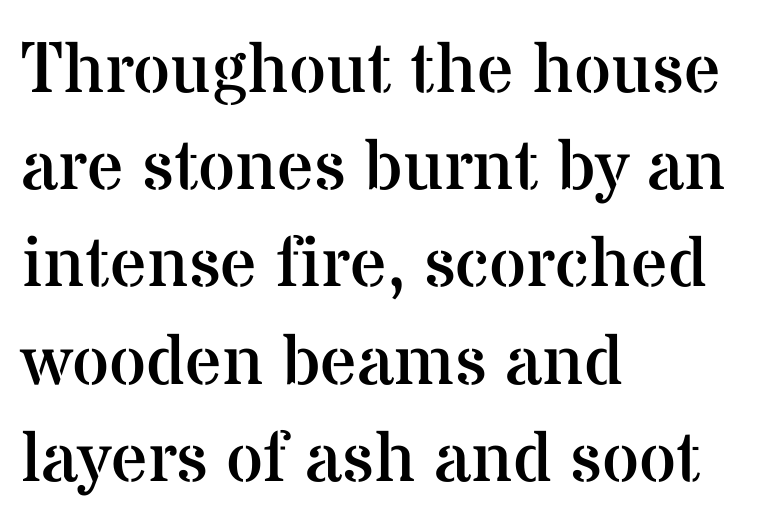
{"serif": "yes", "italic": "no", "bold": "no", "weight": "regular", "width": "normal", "stroke_contrast": "medium", "x_height": "medium", "monospaced": "no", "underline": "no", "align": "left", "line_spacing": "normal", "line_spacing_ratio": 1.35, "letter_spacing": "normal", "letter_spacing_em": 0.0, "glyph_px": 72}
